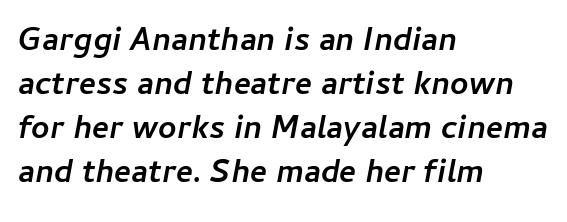
Q: Is the text bold? A: Yes.
Q: Is the text italic (slanted)? A: Yes, it leans right by about 11 degrees.
Q: Is the text underlined? A: No.
Q: How is the paragraph aligned? A: Left-aligned.
Q: Is the spacing between letters normal or unusually wide? A: Normal.
Q: Is the spacing between lines tight, normal or loose? A: Normal.
Q: Width (condensed, normal, or wide)? A: Normal.
Q: Stroke contrast? A: Low.
Q: x-height? A: Medium.
Q: Monospaced? A: No.
